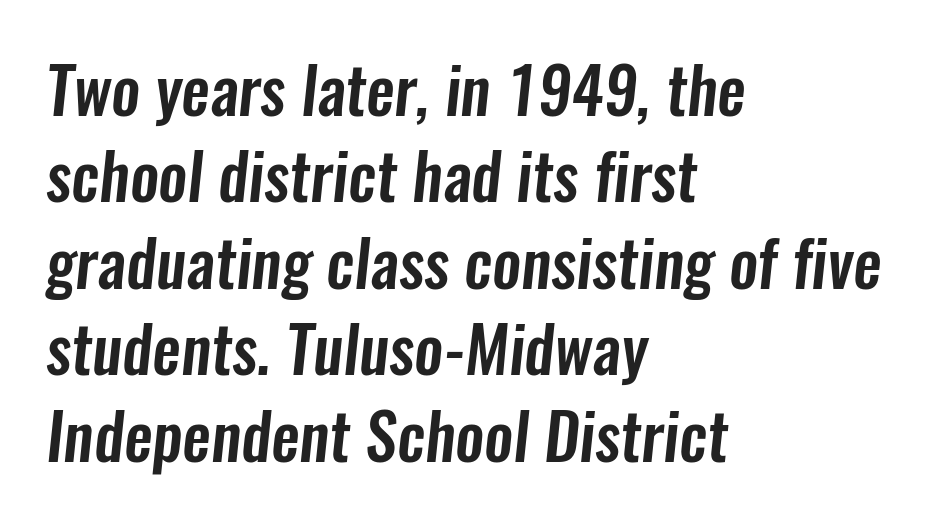
Q: Is the typeface a serif or a sans-serif typeface? A: Sans-serif.
Q: Is the text underlined? A: No.
Q: How is the paragraph aligned? A: Left-aligned.
Q: Is the spacing between letters normal or unusually wide? A: Normal.
Q: Is the spacing between lines tight, normal or loose? A: Normal.
Q: Width (condensed, normal, or wide)? A: Condensed.
Q: Stroke contrast? A: Low.
Q: x-height? A: Medium.
Q: Monospaced? A: No.
